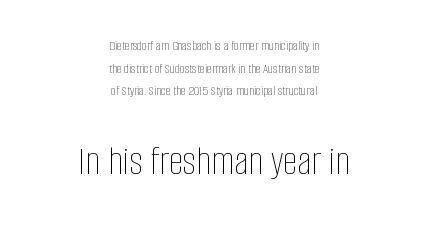
The image shows 41 px thin, condensed type, upright; set centered, normal line spacing (1.61x), normal letter spacing, not underlined; the second (bottom) block is 2.93x larger; low stroke contrast and a large x-height.
